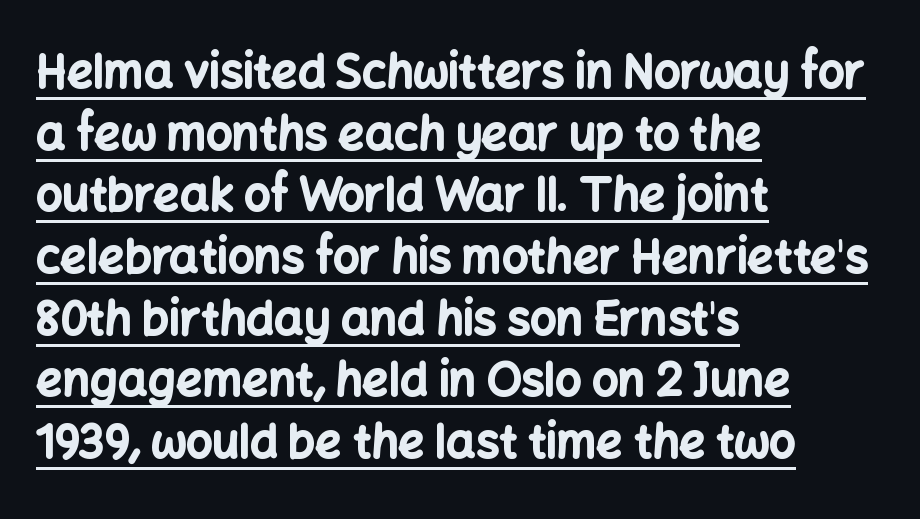
You can tell from the bare stems that sans-serif type was used. A normal amount of white space separates one row of letters from the next. Each line starts at the same left margin while the right side varies. This rendering leaves character spacing at its baseline value.
